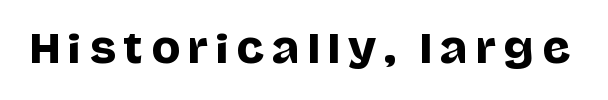
{"serif": "no", "italic": "no", "width": "normal", "stroke_contrast": "low", "x_height": "large", "monospaced": "no", "underline": "no", "letter_spacing": "wide", "letter_spacing_em": 0.2, "glyph_px": 39}
